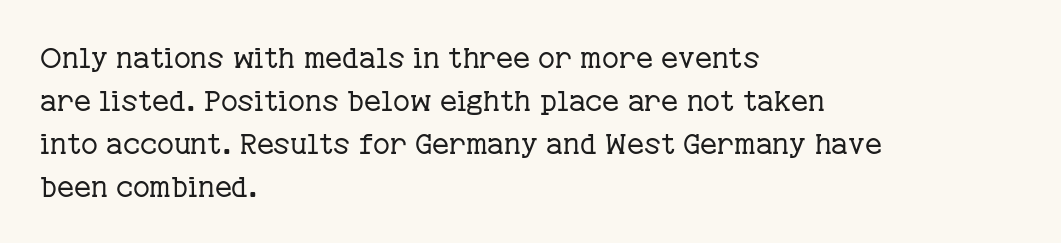
The image shows 29 px regular-weight serif type, upright; set left-aligned, normal line spacing (1.48x), normal letter spacing, not underlined; low stroke contrast and a medium x-height.
